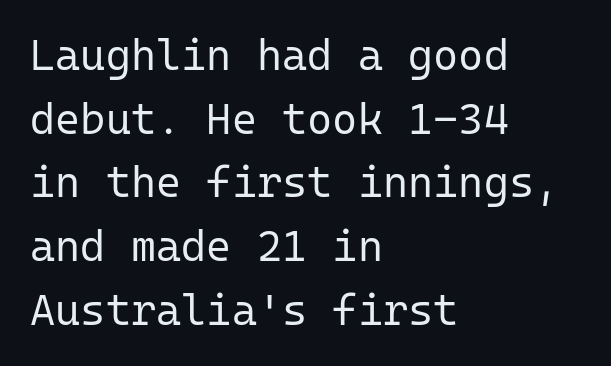
The image shows 43 px regular-weight sans-serif type, upright, monospaced; set left-aligned, normal line spacing (1.48x), normal letter spacing, not underlined; low stroke contrast and a medium x-height.
